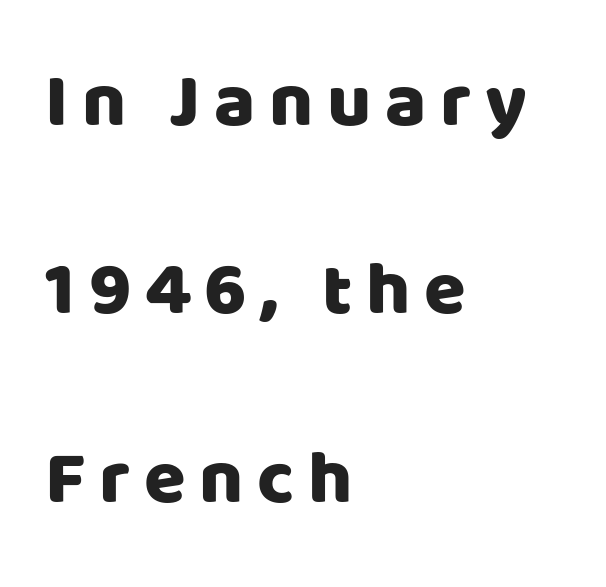
The image shows 76 px sans-serif type, upright; set left-aligned, loose line spacing (2.48x), not underlined; low stroke contrast and a large x-height.
